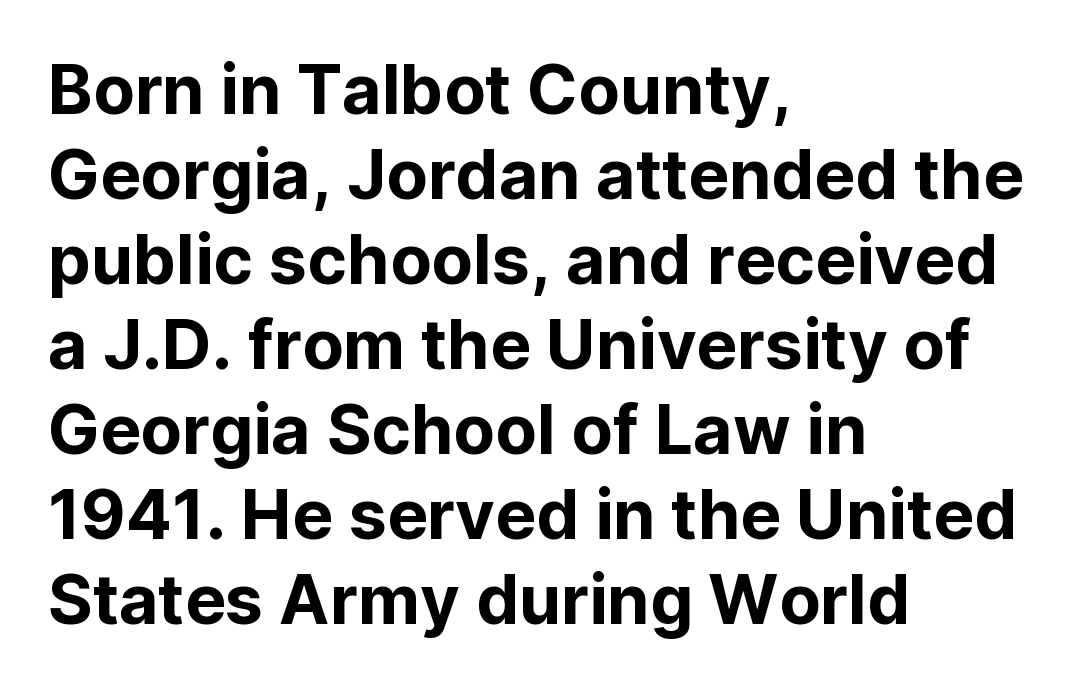
The rag falls on the right side of this text block. The face used here is proportionally spaced, like ordinary book or web type. The gap between lines stays unmarked. The letters stand upright; this is a roman face. What kind of face is this? One without serifs — a sans. Default kerning and tracking; the words read as compact shapes.
